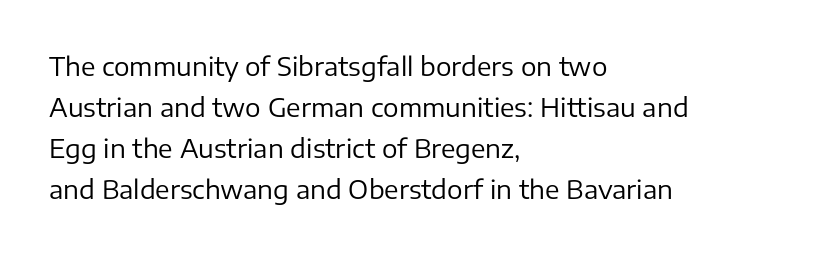
The words here are not underlined. Unbolded letterforms with no extra heft. Quick note: interline space is typical. These lines stack with their left ends in a neat column. Ordinary non-slanted type is in use. Here the glyphs are tracked normally, forming tight word shapes.
